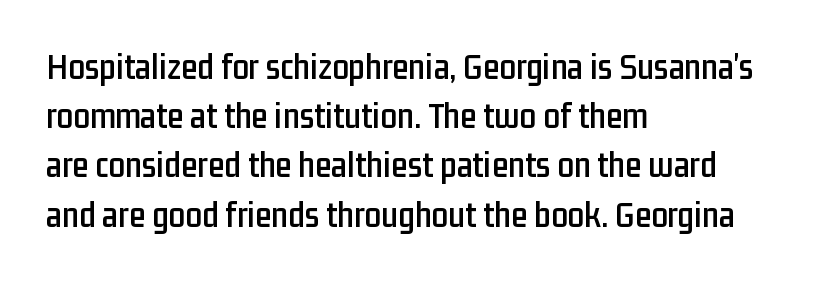
{"serif": "no", "italic": "no", "width": "condensed", "stroke_contrast": "low", "x_height": "medium", "monospaced": "no", "underline": "no", "align": "left", "line_spacing": "normal", "line_spacing_ratio": 1.33, "letter_spacing": "normal", "letter_spacing_em": 0.0, "glyph_px": 37}
